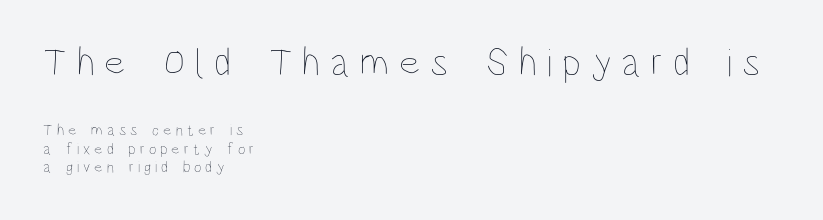
The image shows 40 px thin, condensed type, upright; set left-aligned, line spacing 1.17x, unusually wide letter spacing (+0.25 em), not underlined; the first (top) block is 2.5x larger; low stroke contrast and a large x-height.
